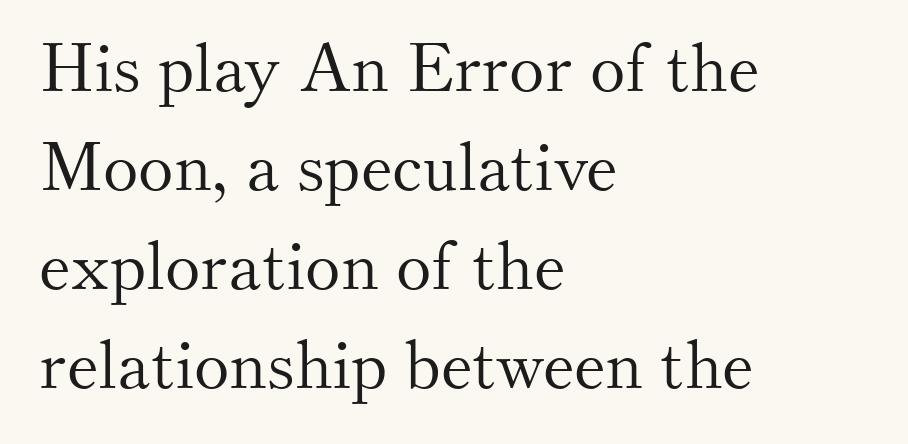
Q: Is the text bold? A: No.
Q: Is the text italic (slanted)? A: No, it is upright.
Q: Is the typeface a serif or a sans-serif typeface? A: Serif.
Q: Is the text underlined? A: No.
Q: How is the paragraph aligned? A: Left-aligned.
Q: Is the spacing between letters normal or unusually wide? A: Normal.
Q: Is the spacing between lines tight, normal or loose? A: Normal.
Q: Width (condensed, normal, or wide)? A: Normal.
Q: Stroke contrast? A: Medium.
Q: x-height? A: Small.
Q: Monospaced? A: No.
